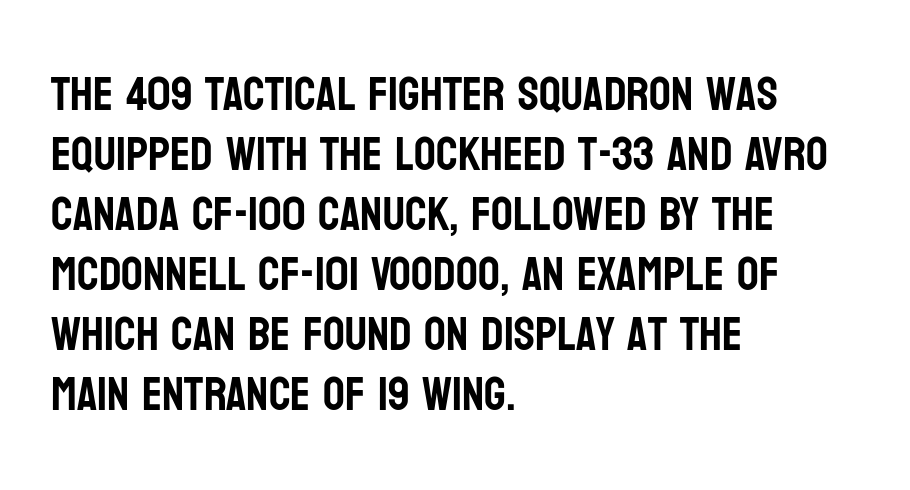
Characters remain perfectly vertical along every line. This sample uses a sans-serif face. The horizontal fit of the characters is conventional and even. These lines are rendered in a variable-pitch font. One glance says typical: line gaps are just what's usual.
